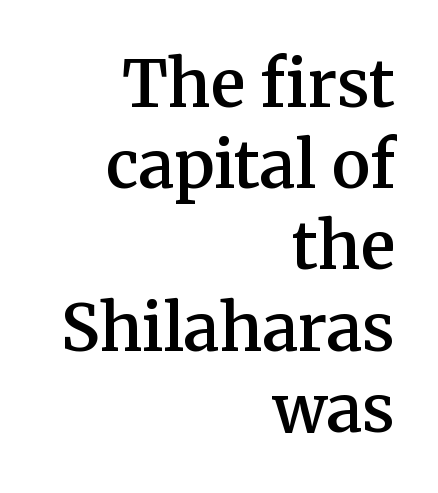
The image shows 65 px semibold serif type, upright; set right-aligned, normal line spacing (1.25x), normal letter spacing, not underlined; medium stroke contrast and a medium x-height.
